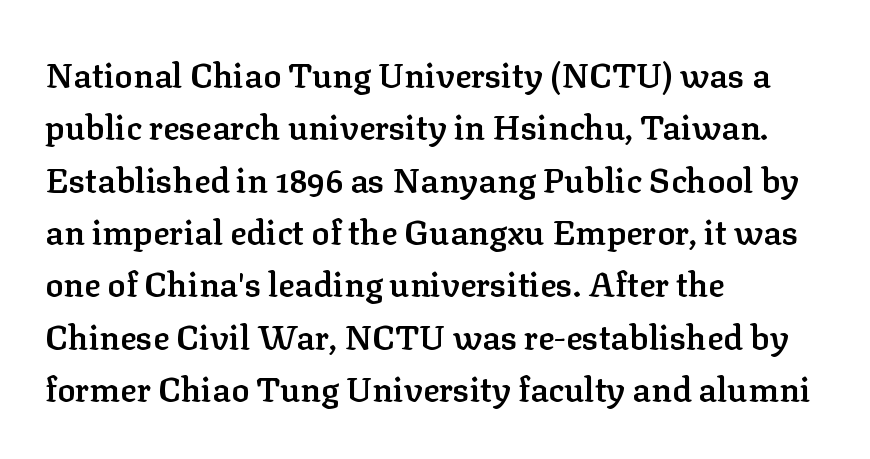
{"serif": "yes", "italic": "no", "bold": "semi", "weight": "semibold", "width": "normal", "stroke_contrast": "low", "x_height": "medium", "monospaced": "no", "underline": "no", "align": "left", "line_spacing": "normal", "line_spacing_ratio": 1.54, "letter_spacing": "normal", "letter_spacing_em": 0.0, "glyph_px": 34}
